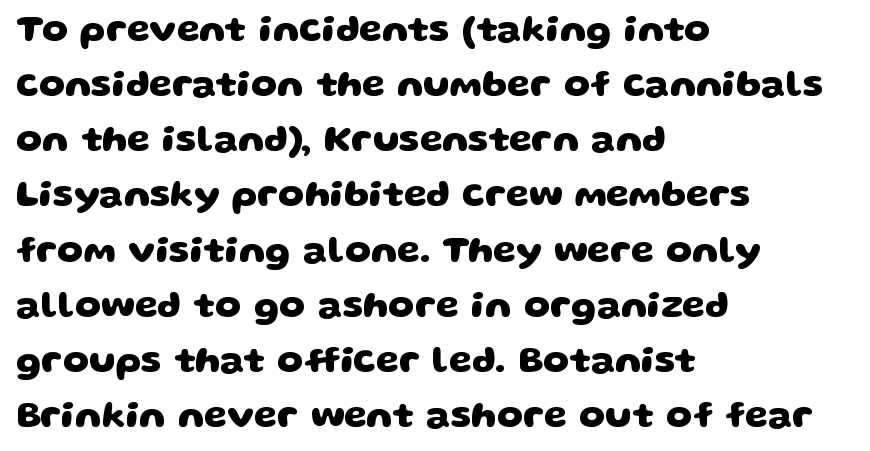
Q: Is the text bold? A: Yes.
Q: Is the typeface a serif or a sans-serif typeface? A: Sans-serif.
Q: Is the text underlined? A: No.
Q: How is the paragraph aligned? A: Left-aligned.
Q: Is the spacing between letters normal or unusually wide? A: Normal.
Q: Is the spacing between lines tight, normal or loose? A: Normal.
Q: Width (condensed, normal, or wide)? A: Wide.
Q: Stroke contrast? A: Low.
Q: x-height? A: Large.
Q: Monospaced? A: No.
